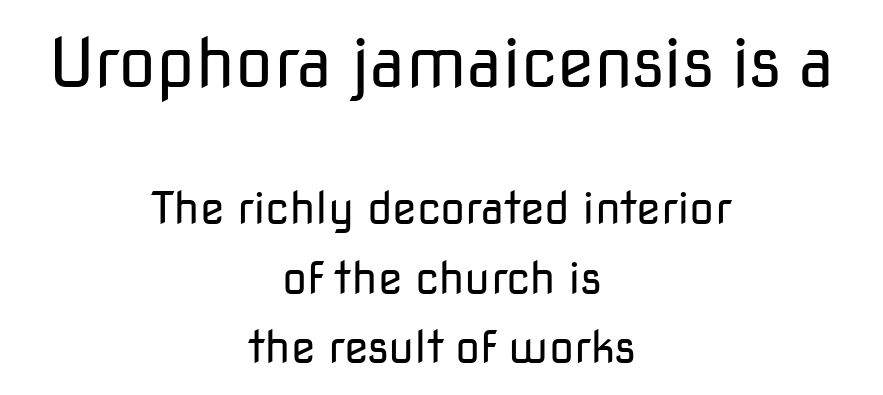
Q: Is the text bold? A: No.
Q: Is the text italic (slanted)? A: No, it is upright.
Q: Is the typeface a serif or a sans-serif typeface? A: Sans-serif.
Q: Is the text underlined? A: No.
Q: How is the paragraph aligned? A: Centered.
Q: Is the spacing between letters normal or unusually wide? A: Normal.
Q: Is the spacing between lines tight, normal or loose? A: Normal.
Q: Which block of text is set in a larger size, the first (top) or the second (bottom)? A: The first (top) one.
Q: Width (condensed, normal, or wide)? A: Normal.
Q: Stroke contrast? A: Low.
Q: x-height? A: Medium.
Q: Monospaced? A: No.
